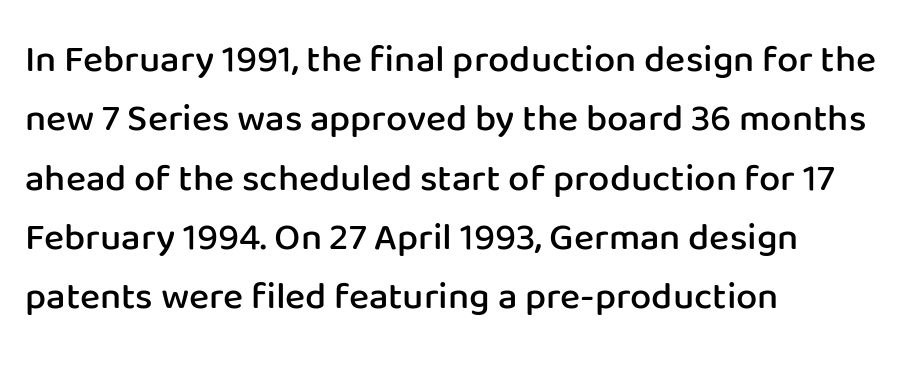
The image shows 38 px semibold sans-serif type, upright; set left-aligned, normal line spacing (1.56x), normal letter spacing, not underlined; low stroke contrast and a medium x-height.
